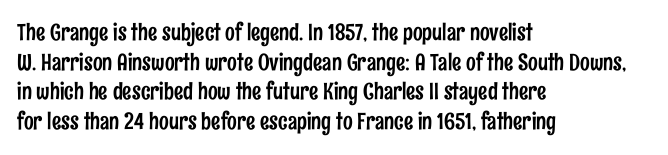
Descenders are the only things crossing below the line. A classic flush-left, rag-right setting is used for this passage. Upright lettering throughout. Quick note: interline space is typical. Letter spacing: default.
